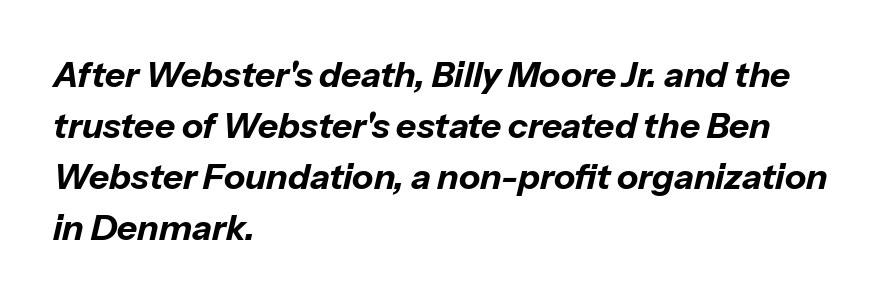
Q: Is the text bold? A: Yes.
Q: Is the text italic (slanted)? A: Yes, it leans right by about 13 degrees.
Q: Is the text underlined? A: No.
Q: How is the paragraph aligned? A: Left-aligned.
Q: Is the spacing between letters normal or unusually wide? A: Normal.
Q: Is the spacing between lines tight, normal or loose? A: Normal.
Q: Width (condensed, normal, or wide)? A: Normal.
Q: Stroke contrast? A: Low.
Q: x-height? A: Medium.
Q: Monospaced? A: No.
